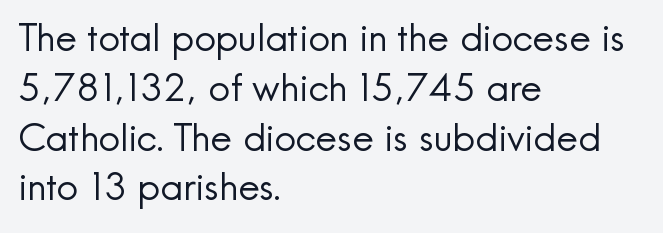
What's the leading like? Ordinary, nothing unusual. Just letters on the line, the space beneath them empty. Line starts are locked; line ends wander. The tracking reads as untouched default to a designer's eye.
